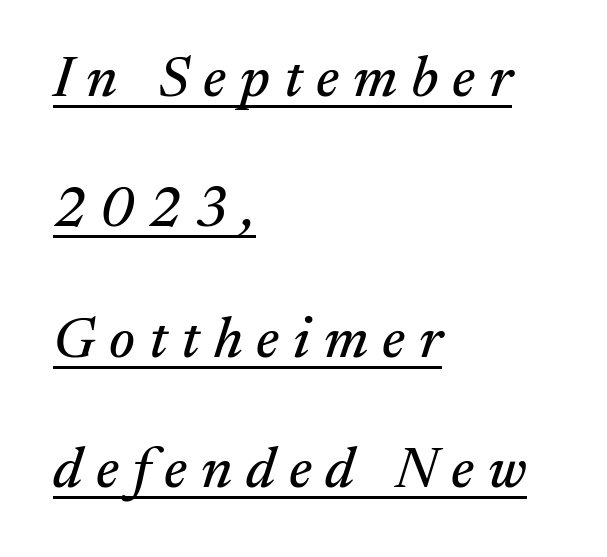
Summary of vertical rhythm: relaxed, with wide interline spacing. A classic flush-left, rag-right setting is used for this passage. The font family rendered here belongs to the serif group. An italicized treatment has been applied to the whole sample. The rendering inserts visible extra space after every character. Is this a fixed-width face? No — the glyphs have proportional, varying widths.
